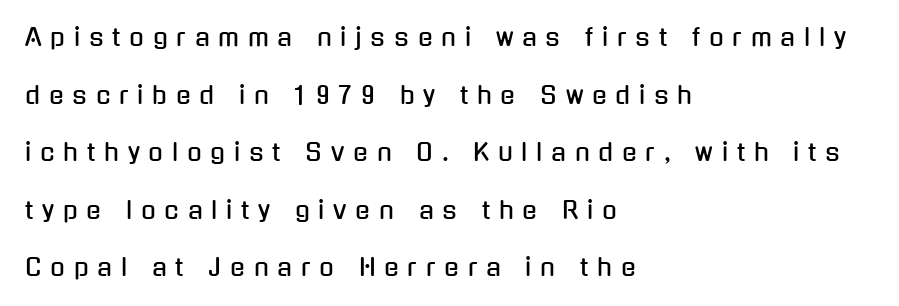
Students, observe: this is what heavily led, spacious text looks like. Between one letter and the next there's a generous, obvious gap. The space directly below the letters is spotless. If you drew a line through each stem, it would be perfectly vertical. The text block is weighted toward the left margin, trailing off unevenly rightward.
